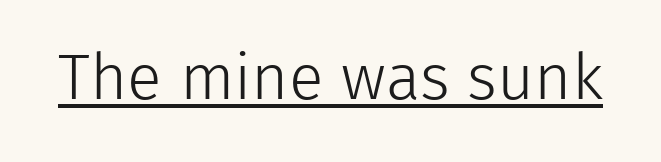
Q: Is the text bold? A: No.
Q: Is the text italic (slanted)? A: No, it is upright.
Q: Is the typeface a serif or a sans-serif typeface? A: Sans-serif.
Q: Is the text underlined? A: Yes.
Q: Is the spacing between letters normal or unusually wide? A: Normal.
Q: Width (condensed, normal, or wide)? A: Normal.
Q: x-height? A: Medium.
Q: Monospaced? A: No.
